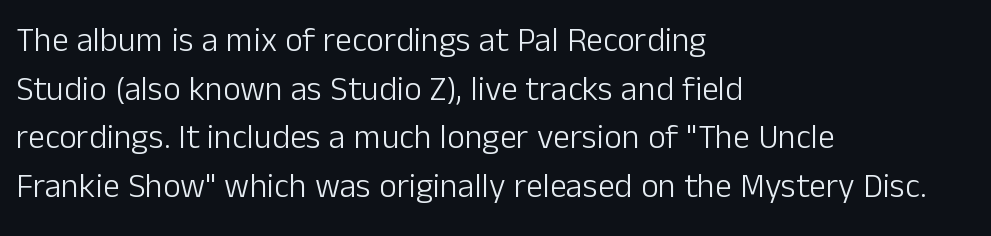
In CSS terms this would be text-align: left. Typographically, this falls in the sans-serif category. Characters remain perfectly vertical along every line. The face used here is proportionally spaced, like ordinary book or web type. What's the leading like? Ordinary, nothing unusual. Each stroke keeps to a modest, everyday thickness or less.
